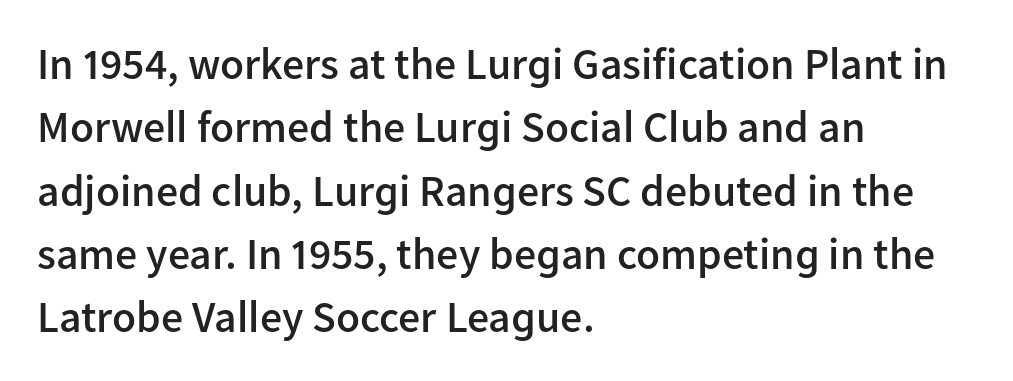
This sample has the flowing, uneven cadence of proportional lettering. Emphasis by weight is partial: semibold. The glyphs are unaccompanied by any horizontal stroke below them. Posture: vertical.
